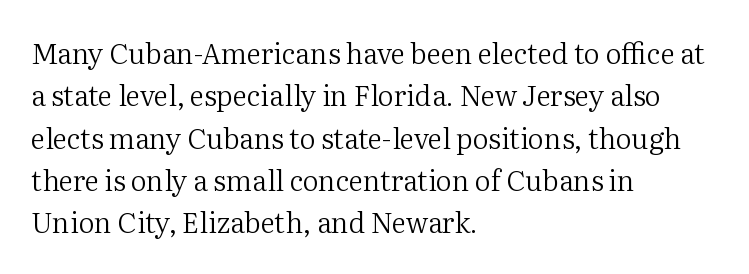
The image shows 28 px regular-weight serif type, upright; set left-aligned, normal line spacing (1.51x), normal letter spacing, not underlined; medium stroke contrast and a medium x-height.
